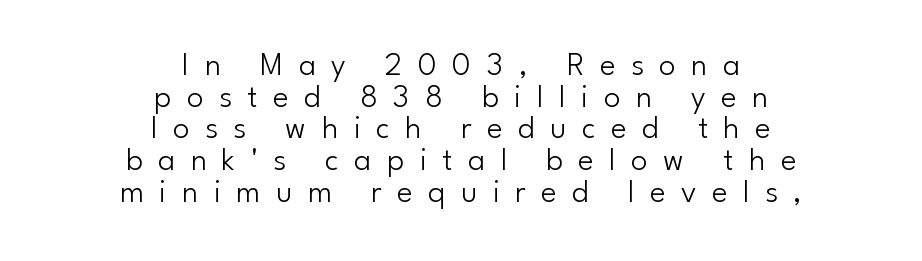
Check under the words: just untouched page. Compared with a typical body face, this is equally light or lighter still. A typesetter would call this proportional, since set widths differ per character. Quick note: interline space is minimal. Letterform terminals end flat and unadorned throughout the passage.
